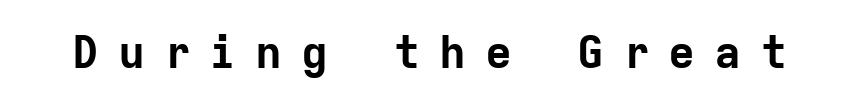
Unlike a traditional serif, this face leaves its strokes unadorned. Set as a true bold cut, around the 700 mark. You can tell it's not italic because the verticals are truly vertical. Honestly, there is no underline to notice here at all. These lines are rendered in a fixed-pitch font. This rendering widens character spacing well past its baseline value.
